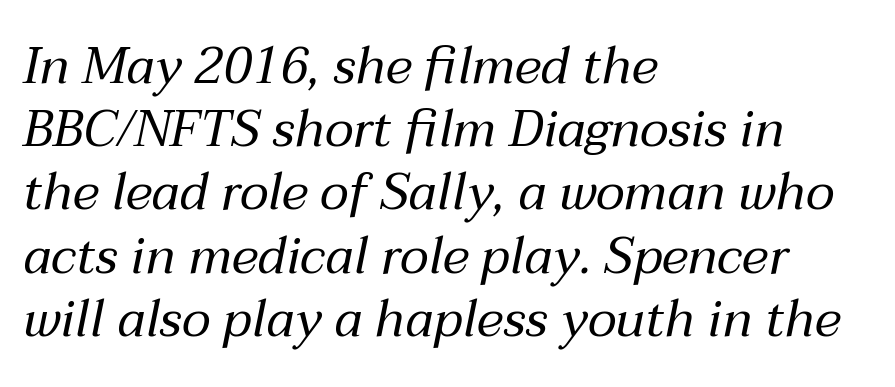
{"italic": "yes", "lean": "right", "slant_degrees": 12, "bold": "no", "weight": "regular", "width": "normal", "stroke_contrast": "medium", "x_height": "medium", "monospaced": "no", "underline": "no", "align": "left", "line_spacing_ratio": 1.24, "letter_spacing": "normal", "letter_spacing_em": 0.0, "glyph_px": 51}
